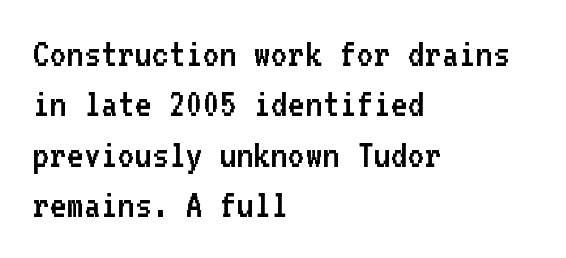
{"serif": "no", "italic": "no", "bold": "no", "weight": "regular", "width": "normal", "stroke_contrast": "low", "x_height": "medium", "monospaced": "yes", "underline": "no", "align": "left", "line_spacing_ratio": 1.23, "letter_spacing": "normal", "letter_spacing_em": 0.0, "glyph_px": 41}
